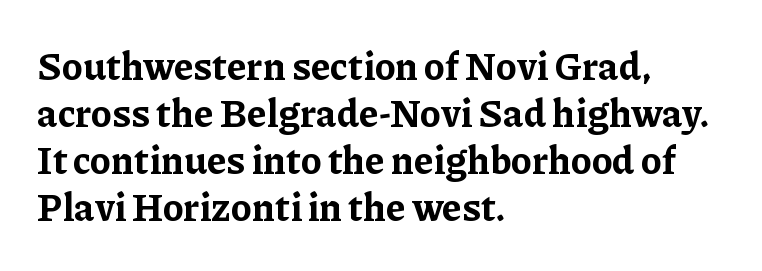
{"serif": "yes", "italic": "no", "bold": "yes", "weight": "bold", "width": "normal", "stroke_contrast": "low", "x_height": "medium", "monospaced": "no", "underline": "no", "align": "left", "line_spacing_ratio": 1.24, "letter_spacing": "normal", "letter_spacing_em": 0.0, "glyph_px": 38}
